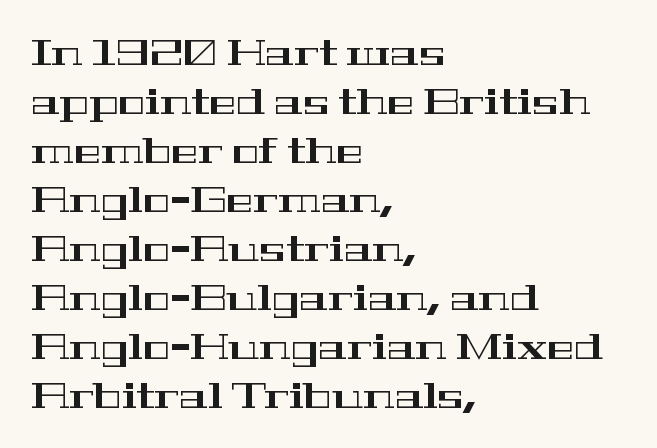
{"serif": "yes", "italic": "no", "width": "wide", "stroke_contrast": "high", "x_height": "medium", "monospaced": "no", "underline": "no", "align": "left", "line_spacing": "normal", "line_spacing_ratio": 1.36, "letter_spacing": "normal", "letter_spacing_em": 0.0, "glyph_px": 36}
